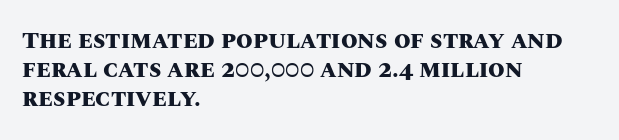
Q: Is the text bold? A: Yes.
Q: Is the text italic (slanted)? A: No, it is upright.
Q: Is the text underlined? A: No.
Q: How is the paragraph aligned? A: Left-aligned.
Q: Is the spacing between letters normal or unusually wide? A: Normal.
